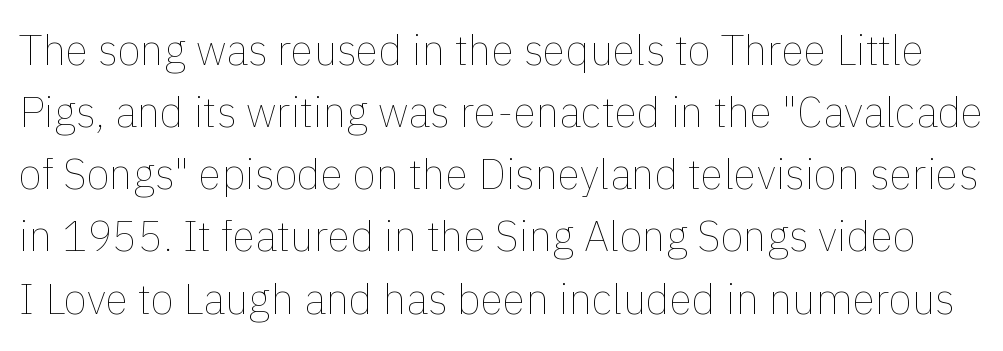
Q: Is the text bold? A: No.
Q: Is the text italic (slanted)? A: No, it is upright.
Q: Is the text underlined? A: No.
Q: Is the spacing between letters normal or unusually wide? A: Normal.
Q: Is the spacing between lines tight, normal or loose? A: Normal.
Q: Width (condensed, normal, or wide)? A: Normal.
Q: Stroke contrast? A: Low.
Q: x-height? A: Medium.
Q: Monospaced? A: No.
